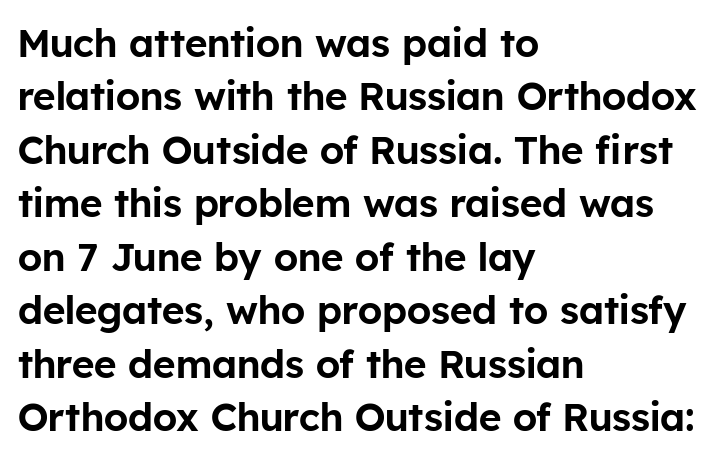
Rows of type keep a routine distance in the vertical direction. The paragraph has a hard left edge and a soft right edge. Classification — sans serif. Upright lettering throughout. Each letter keeps its own natural width here, so spacing adapts to shape.
